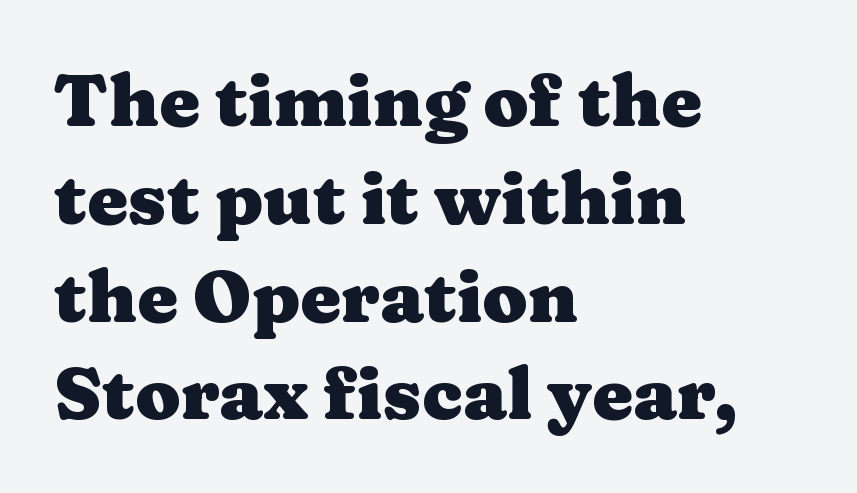
The image shows 73 px heavy, wide serif type, upright; set left-aligned, normal line spacing (1.34x), normal letter spacing, not underlined; medium stroke contrast and a medium x-height.
